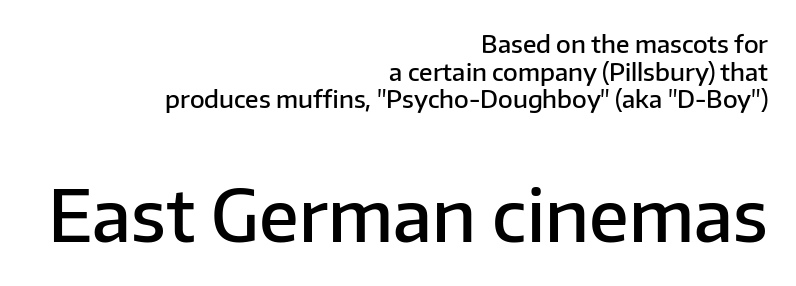
The image shows 71 px semibold sans-serif type, upright; set right-aligned, tight line spacing (1.15x), normal letter spacing, not underlined; the second (bottom) block is 2.96x larger; low stroke contrast and a medium x-height.
